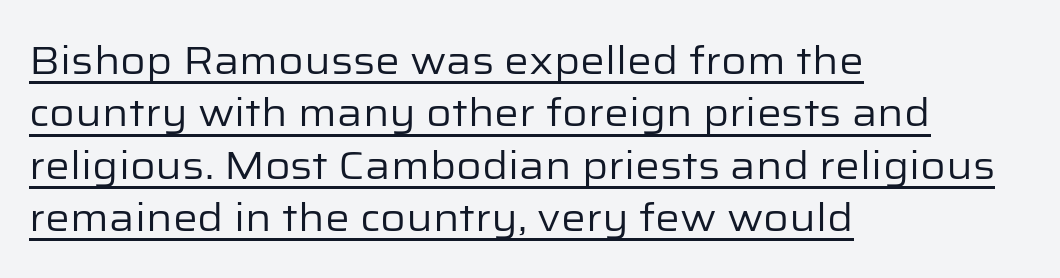
The image shows 39 px regular-weight sans-serif type, upright; set left-aligned, normal line spacing (1.34x), normal letter spacing, underlined; low stroke contrast and a medium x-height.
